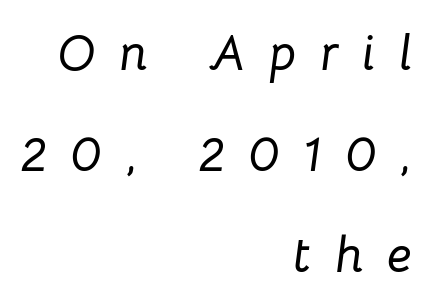
The image shows 50 px text type, italic (leaning right); set right-aligned, loose line spacing (2.02x), unusually wide letter spacing (+0.47 em), not underlined; low stroke contrast and a medium x-height.
